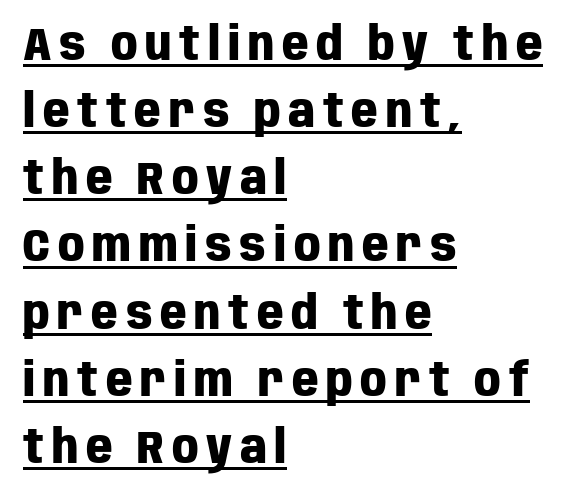
Q: Is the text bold? A: Yes.
Q: Is the text italic (slanted)? A: No, it is upright.
Q: Is the typeface a serif or a sans-serif typeface? A: Sans-serif.
Q: Is the text underlined? A: Yes.
Q: How is the paragraph aligned? A: Left-aligned.
Q: Is the spacing between lines tight, normal or loose? A: Normal.
Q: Width (condensed, normal, or wide)? A: Condensed.
Q: Stroke contrast? A: Low.
Q: x-height? A: Large.
Q: Monospaced? A: No.
